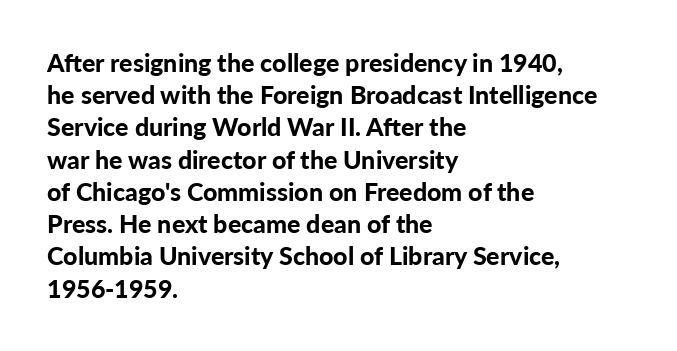
{"italic": "no", "bold": "yes", "underline": "no", "align": "left", "line_spacing": "normal", "line_spacing_ratio": 1.29, "letter_spacing": "normal", "letter_spacing_em": 0.0, "glyph_px": 25}
